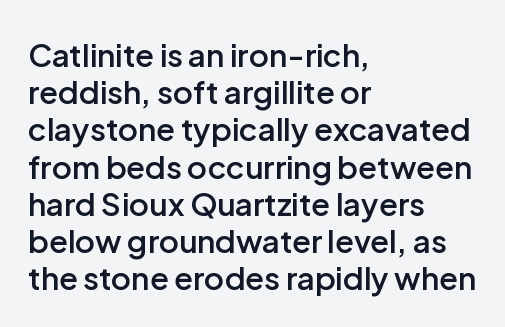
Q: Is the text bold? A: Semi-bold.
Q: Is the text italic (slanted)? A: No, it is upright.
Q: Is the typeface a serif or a sans-serif typeface? A: Sans-serif.
Q: Is the text underlined? A: No.
Q: How is the paragraph aligned? A: Left-aligned.
Q: Is the spacing between letters normal or unusually wide? A: Normal.
Q: Width (condensed, normal, or wide)? A: Normal.
Q: Stroke contrast? A: Low.
Q: x-height? A: Medium.
Q: Monospaced? A: No.
